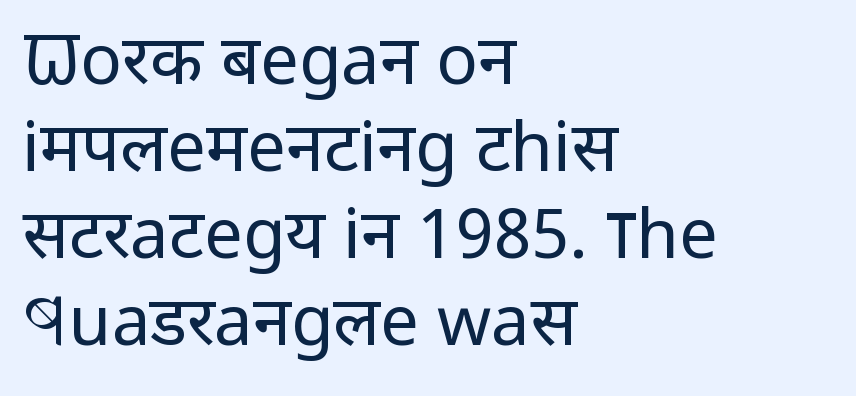
The image shows 69 px regular-weight sans-serif type, upright; set left-aligned, normal line spacing (1.26x), normal letter spacing, not underlined; low stroke contrast and a medium x-height.
